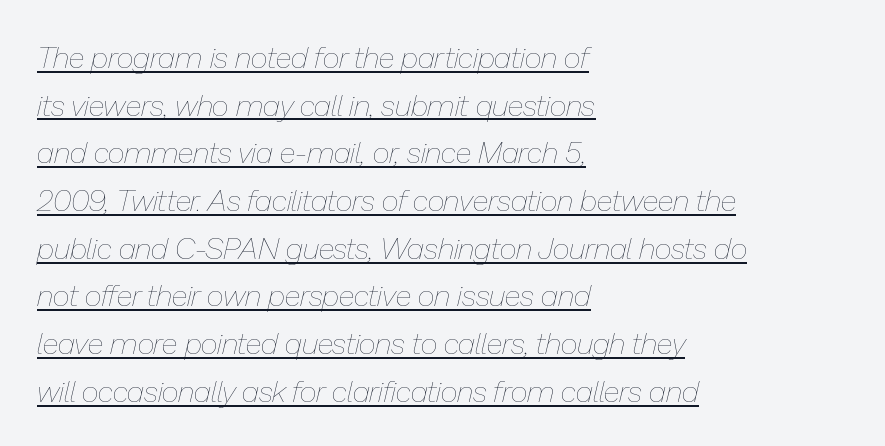
The image shows 30 px thin type, italic (leaning right); set left-aligned, normal line spacing (1.59x), normal letter spacing, underlined; low stroke contrast and a medium x-height.
